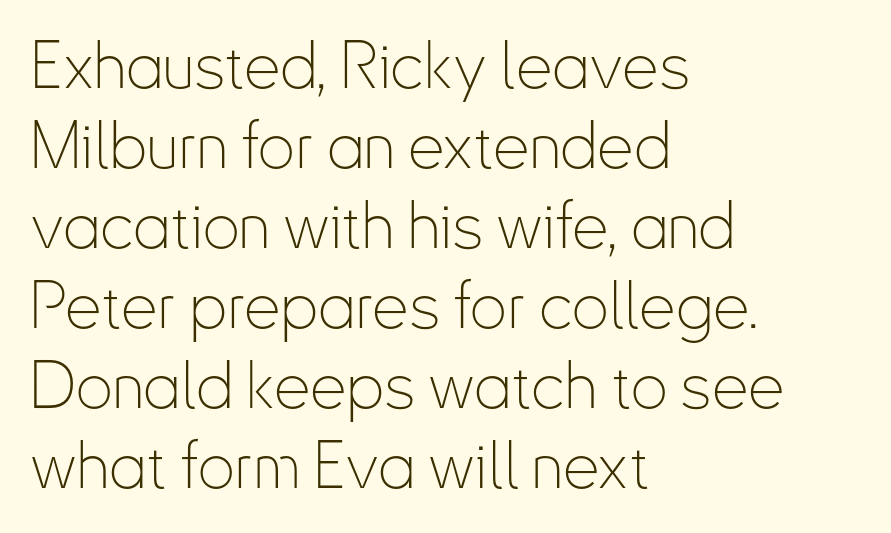
The image shows 65 px thin, condensed sans-serif type, upright; set left-aligned, line spacing 1.23x, normal letter spacing, not underlined; low stroke contrast and a small x-height.
